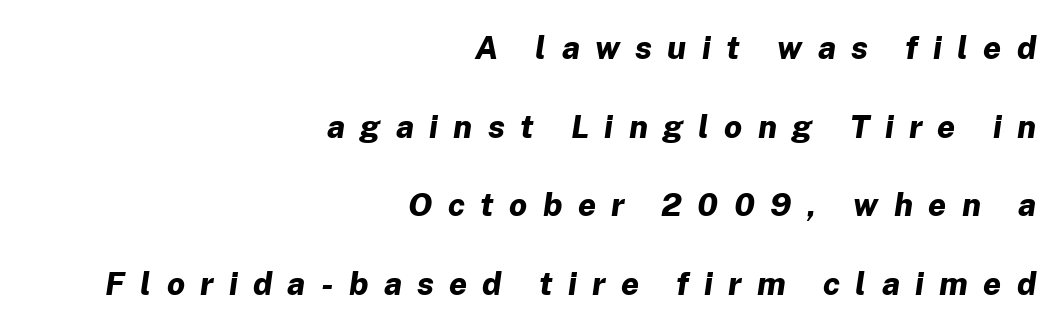
{"italic": "yes", "lean": "right", "slant_degrees": 8, "bold": "yes", "weight": "bold", "width": "normal", "stroke_contrast": "low", "x_height": "medium", "monospaced": "no", "underline": "no", "align": "right", "line_spacing": "loose", "line_spacing_ratio": 2.46, "letter_spacing": "wide", "letter_spacing_em": 0.48, "glyph_px": 32}
